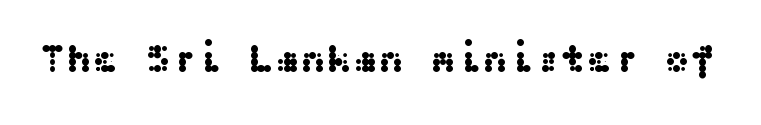
You can tell from the bare stems that sans-serif type was used. Only glyphs here, with clear space below each row. If you drew a line through each stem, it would be perfectly vertical. In terms of letterspacing, this is plain default setting.
